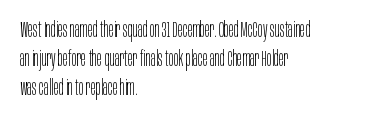
{"italic": "no", "bold": "no", "underline": "no", "align": "left", "line_spacing": "normal", "line_spacing_ratio": 1.39, "letter_spacing": "normal", "letter_spacing_em": 0.0, "glyph_px": 21}
